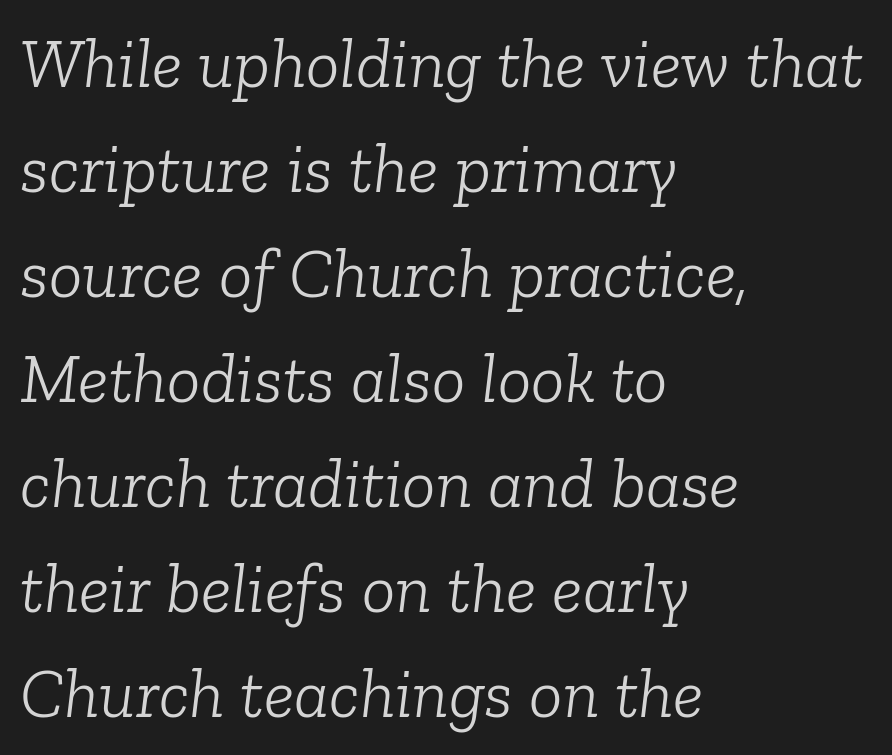
{"serif": "yes", "italic": "yes", "lean": "right", "slant_degrees": 6, "bold": "no", "weight": "light", "width": "normal", "stroke_contrast": "low", "x_height": "medium", "monospaced": "no", "underline": "no", "align": "left", "line_spacing": "normal", "line_spacing_ratio": 1.5, "letter_spacing": "normal", "letter_spacing_em": 0.0, "glyph_px": 70}
